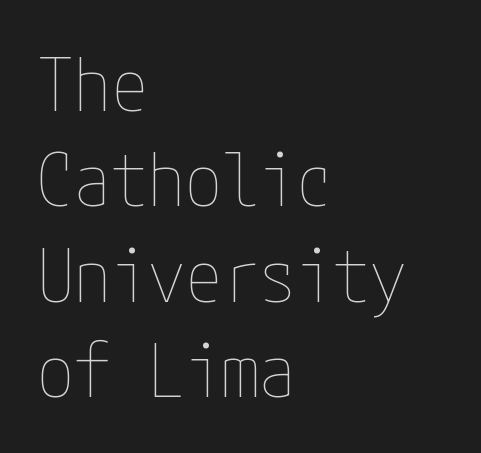
Nobody touched the tracking dial on this one. If you measured baseline to baseline, you'd find a middling distance. This is roman type, the default non-slanted kind. All the whitespace from short lines collects on the right.
